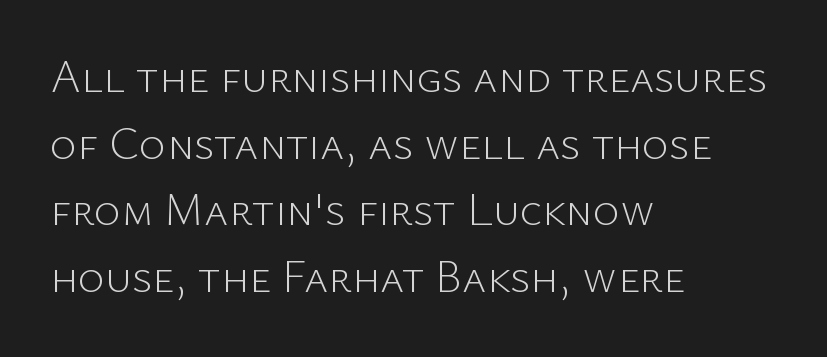
What's the leading like? Ordinary, nothing unusual. Quick note: underline off. A quiet, ordinary-to-light weight characterises the typeface. Reading down the block, your eye returns to a fixed left position each line.
